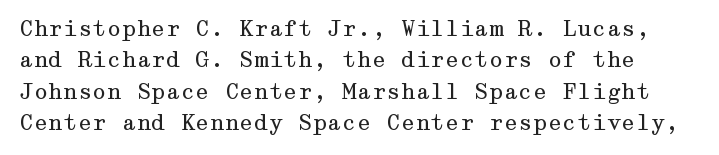
Q: Is the text bold? A: No.
Q: Is the text italic (slanted)? A: No, it is upright.
Q: Is the text underlined? A: No.
Q: Is the spacing between letters normal or unusually wide? A: Normal.
Q: Is the spacing between lines tight, normal or loose? A: Normal.
